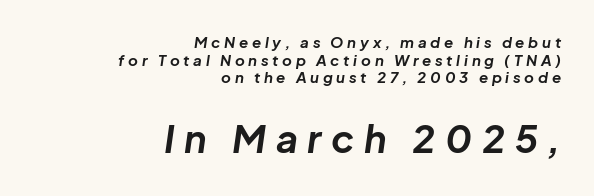
{"italic": "yes", "lean": "right", "slant_degrees": 8, "bold": "yes", "weight": "bold", "width": "normal", "stroke_contrast": "low", "x_height": "medium", "monospaced": "no", "underline": "no", "align": "right", "line_spacing_ratio": 1.18, "letter_spacing": "wide", "letter_spacing_em": 0.25, "larger_block": "second", "size_ratio": 2.53, "glyph_px": 38}
